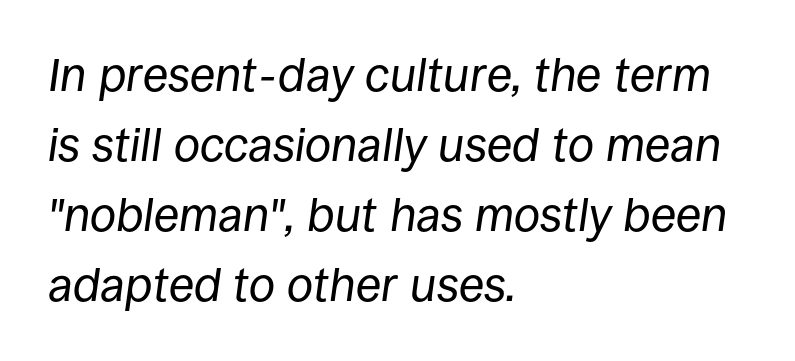
The image shows 47 px regular-weight type, italic (leaning right); set left-aligned, normal line spacing (1.49x), normal letter spacing, not underlined; low stroke contrast and a large x-height.
